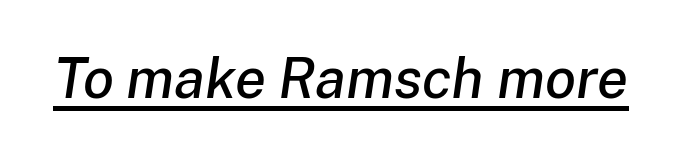
The tracking reads as untouched default to a designer's eye. Underline: present. You could not count columns in this text — the font is proportionally spaced. Every character sits at an angle, as italics do.
